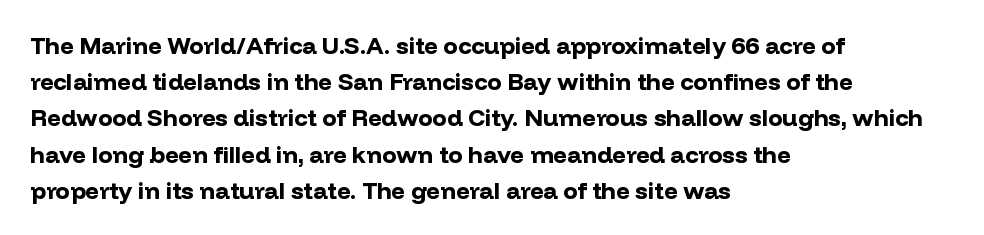
The image shows 24 px bold type, upright; set left-aligned, normal line spacing (1.51x), normal letter spacing, not underlined.
